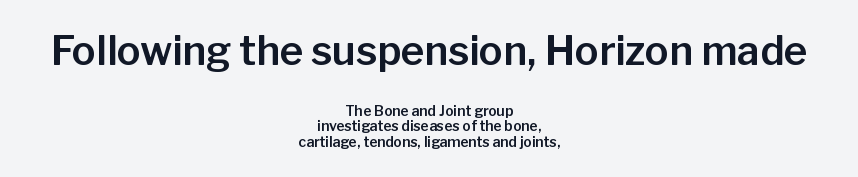
The image shows 40 px sans-serif type, upright; set centered, tight line spacing (1.1x), normal letter spacing, not underlined; the first (top) block is 2.86x larger; low stroke contrast and a medium x-height.
